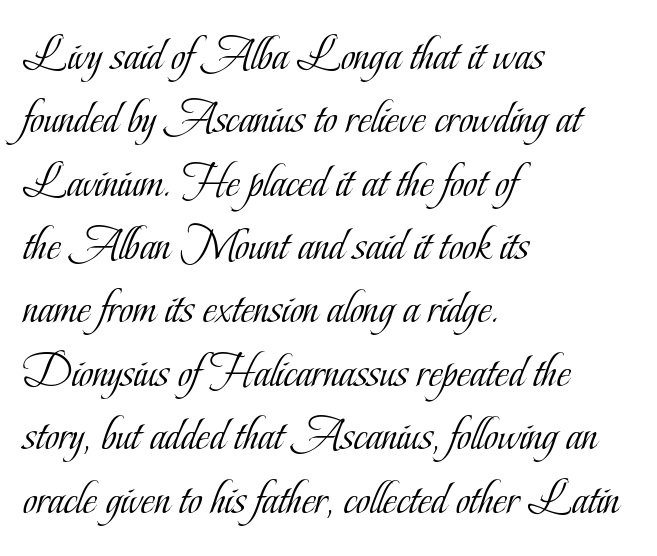
The image shows 48 px light, condensed serif type; set left-aligned, normal line spacing (1.32x), normal letter spacing, not underlined; low stroke contrast and a small x-height.
